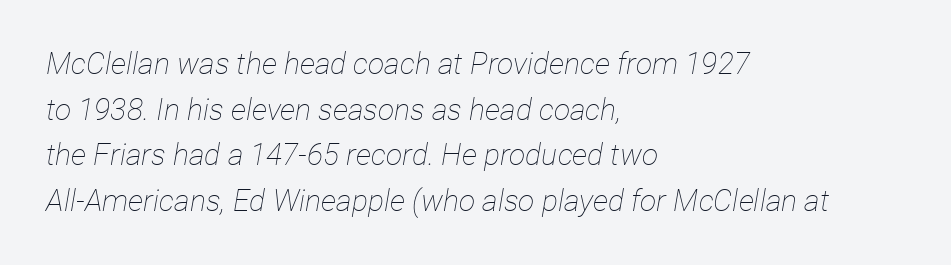
{"italic": "yes", "lean": "right", "slant_degrees": 12, "bold": "no", "weight": "thin", "width": "condensed", "stroke_contrast": "low", "x_height": "medium", "monospaced": "no", "underline": "no", "align": "left", "line_spacing": "normal", "line_spacing_ratio": 1.52, "letter_spacing": "normal", "letter_spacing_em": 0.0, "glyph_px": 30}
